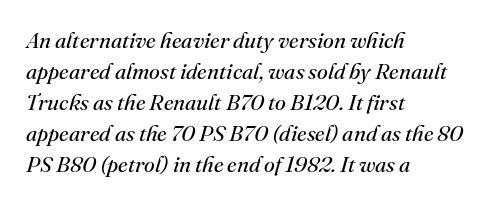
Q: Is the text bold? A: No.
Q: Is the text italic (slanted)? A: Yes, it leans right by about 16 degrees.
Q: Is the text underlined? A: No.
Q: How is the paragraph aligned? A: Left-aligned.
Q: Is the spacing between letters normal or unusually wide? A: Normal.
Q: Is the spacing between lines tight, normal or loose? A: Normal.
